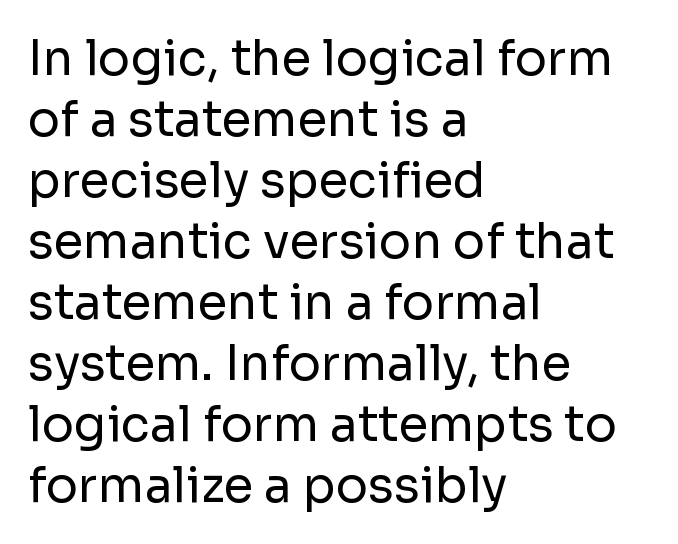
{"serif": "no", "italic": "no", "bold": "no", "weight": "regular", "width": "normal", "stroke_contrast": "low", "x_height": "medium", "monospaced": "no", "underline": "no", "align": "left", "line_spacing": "normal", "line_spacing_ratio": 1.27, "letter_spacing": "normal", "letter_spacing_em": 0.0, "glyph_px": 48}
